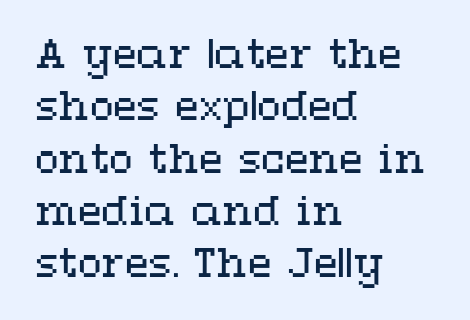
Inter-character spacing is left at the font's built-in metrics. The weight would be labelled regular, book, light, or lighter still. Is there any slant? The stems are plumb. Which margin do the lines hug? The left one — the right edge is uneven. Horizontal bands of white between lines are of average thickness. The passage shown is not underscored anywhere.
